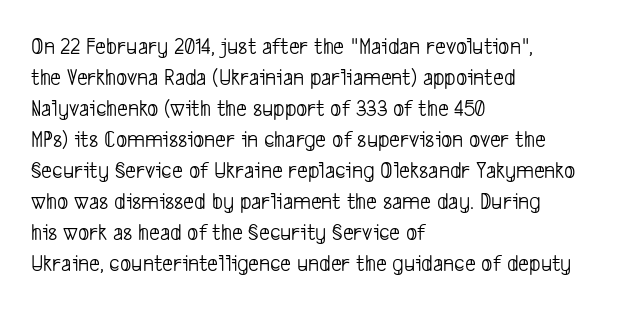
Q: Is the text bold? A: No.
Q: Is the text underlined? A: No.
Q: How is the paragraph aligned? A: Left-aligned.
Q: Is the spacing between letters normal or unusually wide? A: Normal.
Q: Is the spacing between lines tight, normal or loose? A: Normal.
